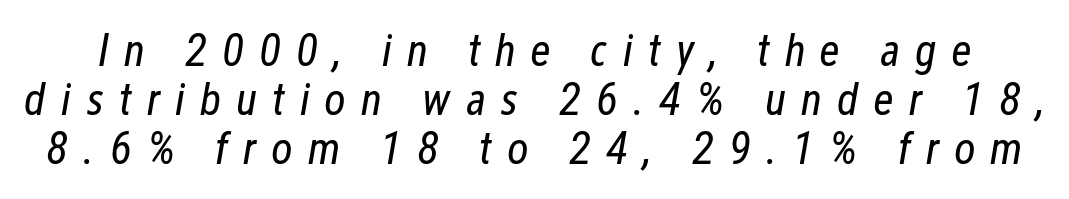
{"italic": "yes", "lean": "right", "slant_degrees": 12, "bold": "no", "weight": "regular", "width": "condensed", "stroke_contrast": "low", "x_height": "medium", "monospaced": "no", "underline": "no", "line_spacing": "tight", "line_spacing_ratio": 1.06, "letter_spacing": "wide", "letter_spacing_em": 0.32, "glyph_px": 46}
